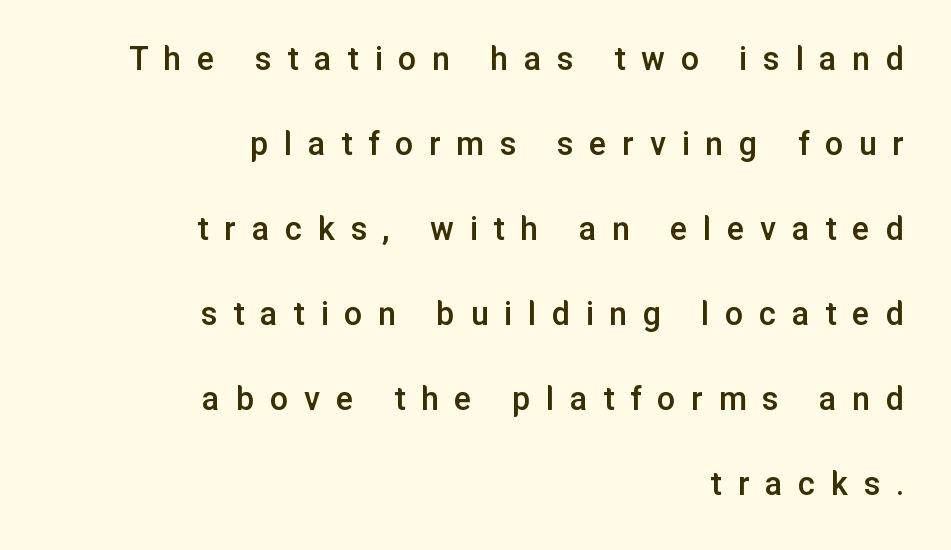
Honestly, the letter spacing is so wide it's the main thing you notice. In terms of posture, this sample is upright. The letters are semibold — heavier than regular but short of a full bold. Classification — sans serif. Words float on clear page, feet unadorned. The rendering anchors every line to the right-hand side.
